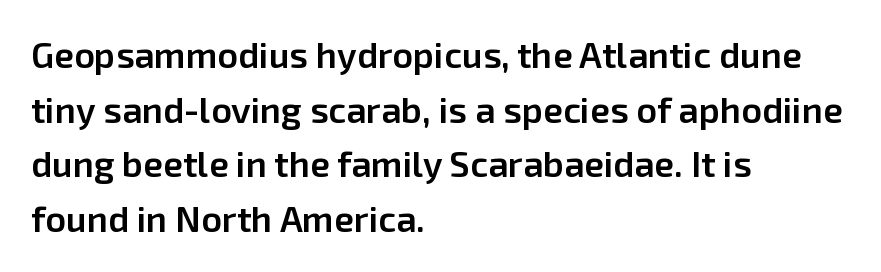
The image shows 36 px semibold sans-serif type, upright; set left-aligned, normal line spacing (1.52x), normal letter spacing, not underlined; low stroke contrast and a medium x-height.
